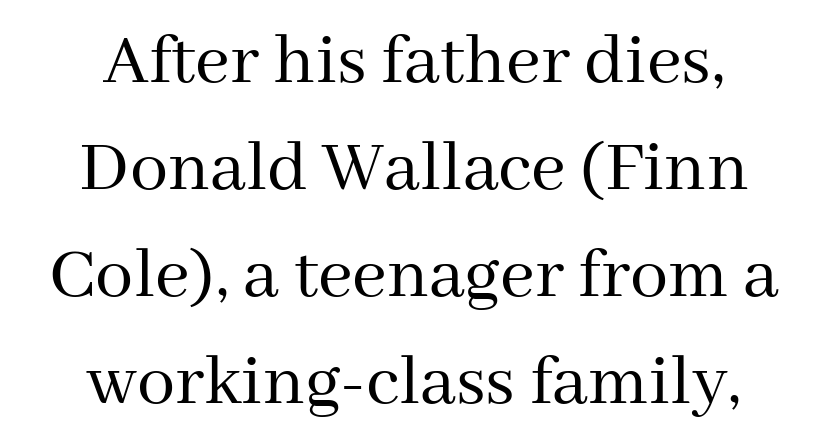
Q: Is the text bold? A: No.
Q: Is the text italic (slanted)? A: No, it is upright.
Q: Is the typeface a serif or a sans-serif typeface? A: Serif.
Q: Is the text underlined? A: No.
Q: How is the paragraph aligned? A: Centered.
Q: Is the spacing between letters normal or unusually wide? A: Normal.
Q: Is the spacing between lines tight, normal or loose? A: Normal.
Q: Width (condensed, normal, or wide)? A: Normal.
Q: Stroke contrast? A: Medium.
Q: x-height? A: Medium.
Q: Monospaced? A: No.
